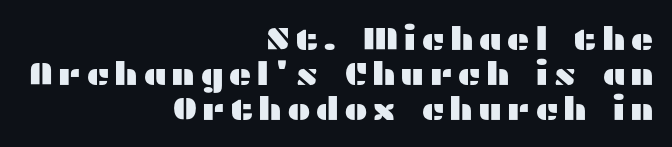
{"serif": "no", "italic": "no", "width": "wide", "stroke_contrast": "medium", "x_height": "medium", "monospaced": "no", "underline": "no", "align": "right", "line_spacing": "tight", "line_spacing_ratio": 1.09, "glyph_px": 32}
